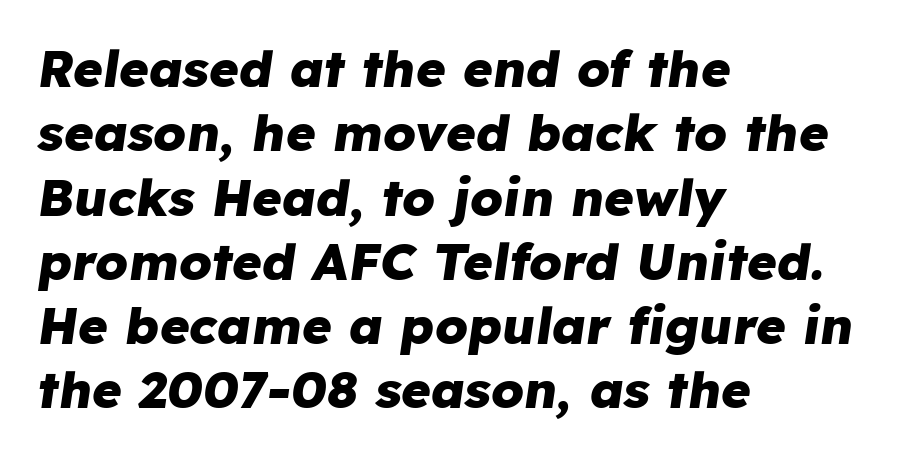
These lines were composed using italics. Summary of vertical rhythm: regular, with standard interline spacing. The passage is arranged the way most books set body copy — flush left. Look at the tracking — it's just the regular setting, nothing added. You could not count columns in this text — the font is proportionally spaced. Rule under the text: the space is simply empty.
